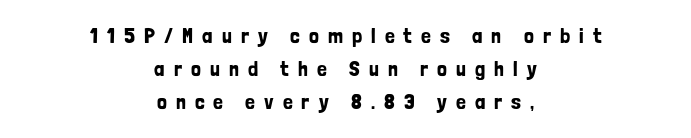
The image shows 22 px text type, upright; set centered, normal line spacing (1.51x), unusually wide letter spacing (+0.41 em), not underlined.
